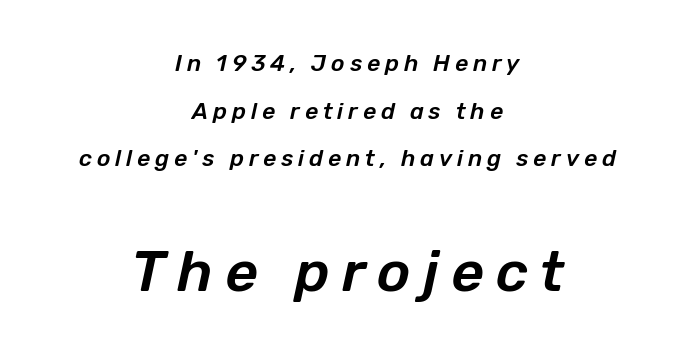
Q: Is the text italic (slanted)? A: Yes, it leans right by about 12 degrees.
Q: Is the text underlined? A: No.
Q: How is the paragraph aligned? A: Centered.
Q: Is the spacing between letters normal or unusually wide? A: Unusually wide.
Q: Is the spacing between lines tight, normal or loose? A: Loose.
Q: Which block of text is set in a larger size, the first (top) or the second (bottom)? A: The second (bottom) one.
Q: Width (condensed, normal, or wide)? A: Normal.
Q: Stroke contrast? A: Low.
Q: x-height? A: Medium.
Q: Monospaced? A: No.
